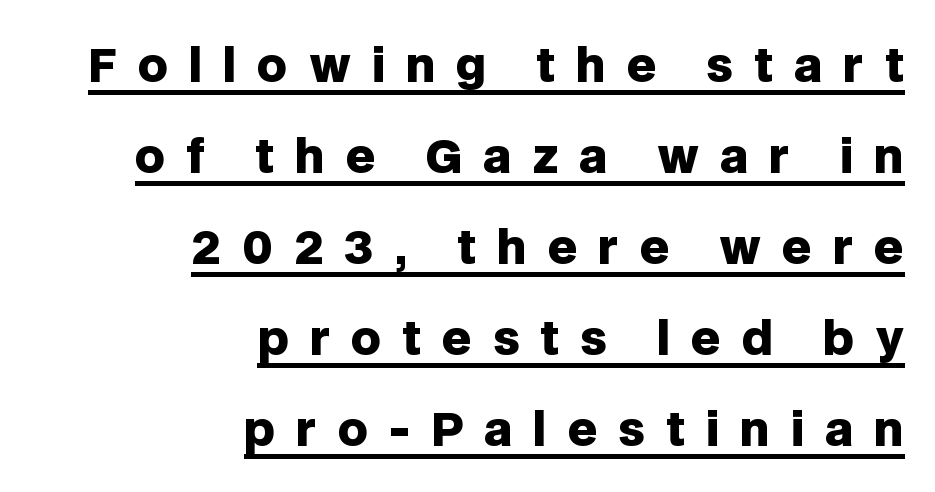
The image shows 46 px heavy sans-serif type, upright; set right-aligned, loose line spacing (1.98x), unusually wide letter spacing (+0.45 em), underlined; low stroke contrast and a large x-height.
